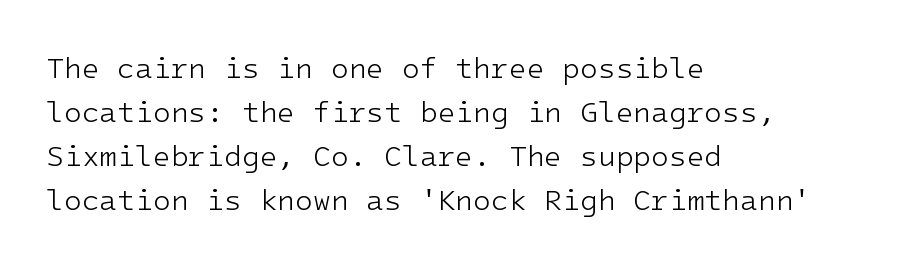
The image shows 29 px light sans-serif type, upright; set left-aligned, normal line spacing (1.52x), normal letter spacing, not underlined; low stroke contrast and a medium x-height.
